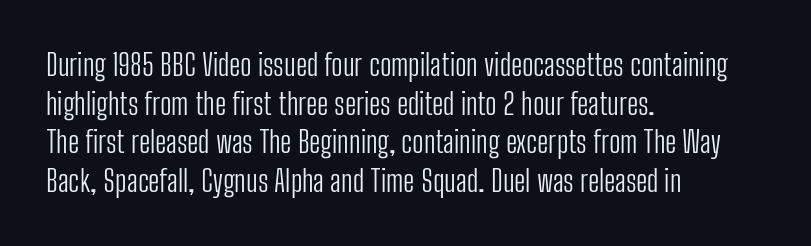
Inter-character spacing is left at the font's built-in metrics. Every row of glyphs begins at an identical x-position on the left. The strokes are not fattened; the text isn't bold. You could not count columns in this text — the font is proportionally spaced. Evenly set lines give the paragraph a standard silhouette. Underlining? Definitely not there.
